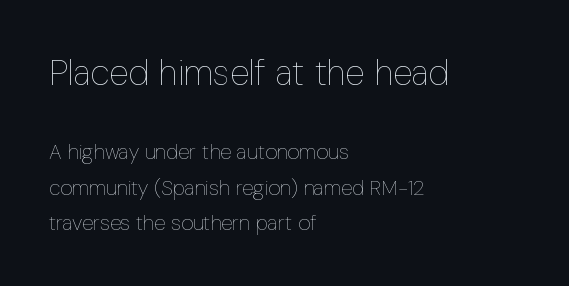
The image shows 36 px thin, condensed type, upright; set left-aligned, normal line spacing (1.68x), normal letter spacing, not underlined; the first (top) block is 1.71x larger; low stroke contrast and a medium x-height.
